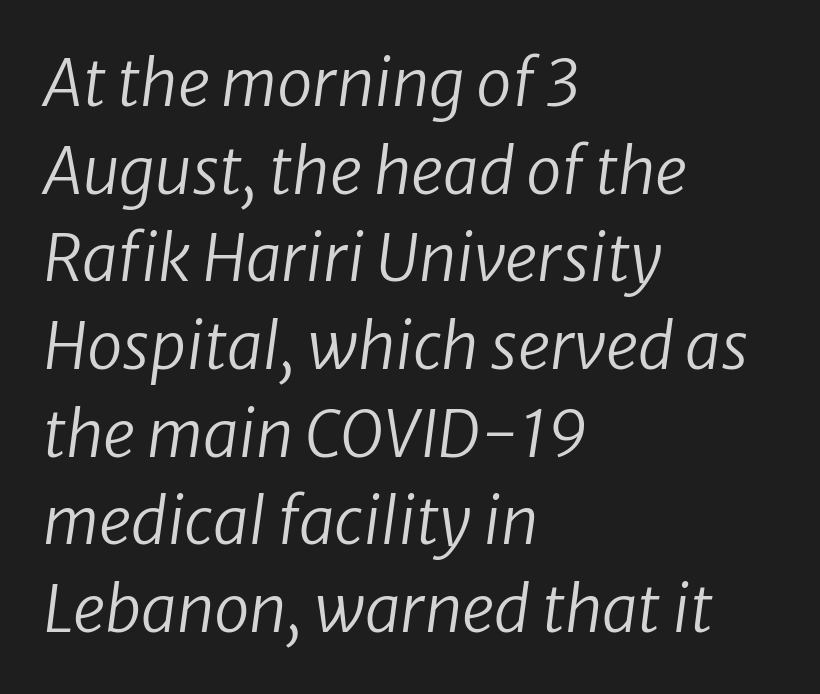
{"italic": "yes", "lean": "right", "slant_degrees": 8, "bold": "no", "weight": "regular", "width": "normal", "stroke_contrast": "low", "x_height": "medium", "monospaced": "no", "underline": "no", "align": "left", "line_spacing": "normal", "line_spacing_ratio": 1.37, "letter_spacing": "normal", "letter_spacing_em": 0.0, "glyph_px": 64}
